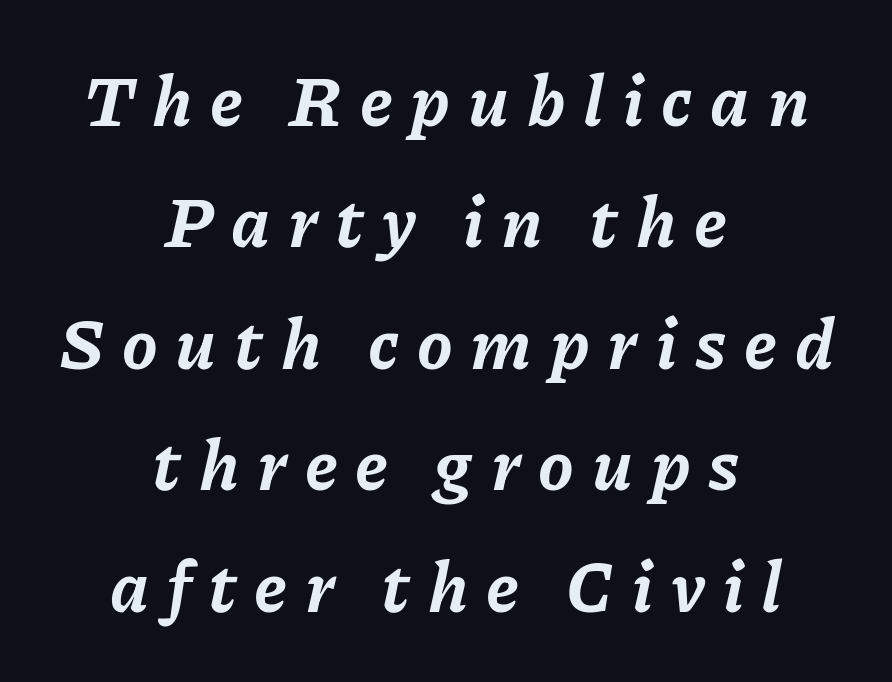
Q: Is the text bold? A: Yes.
Q: Is the text italic (slanted)? A: Yes, it leans right by about 11 degrees.
Q: Is the text underlined? A: No.
Q: How is the paragraph aligned? A: Centered.
Q: Is the spacing between letters normal or unusually wide? A: Unusually wide.
Q: Width (condensed, normal, or wide)? A: Normal.
Q: Stroke contrast? A: Low.
Q: x-height? A: Medium.
Q: Monospaced? A: No.
